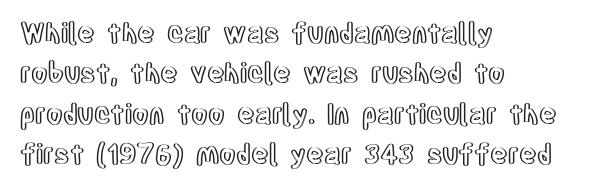
{"italic": "no", "underline": "no", "align": "left", "line_spacing": "normal", "line_spacing_ratio": 1.5, "letter_spacing": "normal", "letter_spacing_em": 0.0, "glyph_px": 27}
